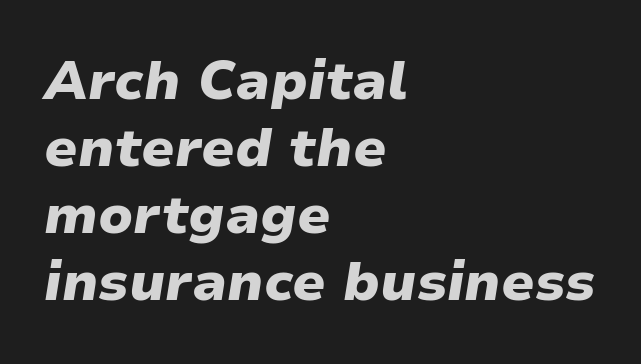
The image shows 54 px heavy type, italic (leaning right); set left-aligned, line spacing 1.24x, normal letter spacing, not underlined; low stroke contrast and a medium x-height.
